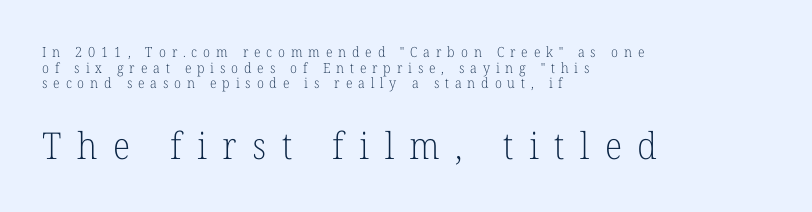
The letters stand upright; this is a roman face. These lines stack with their left ends in a neat column. Glyph-to-glyph distance is far greater than everyday printed text. Letters have the restrained weight of plain body copy at most.
